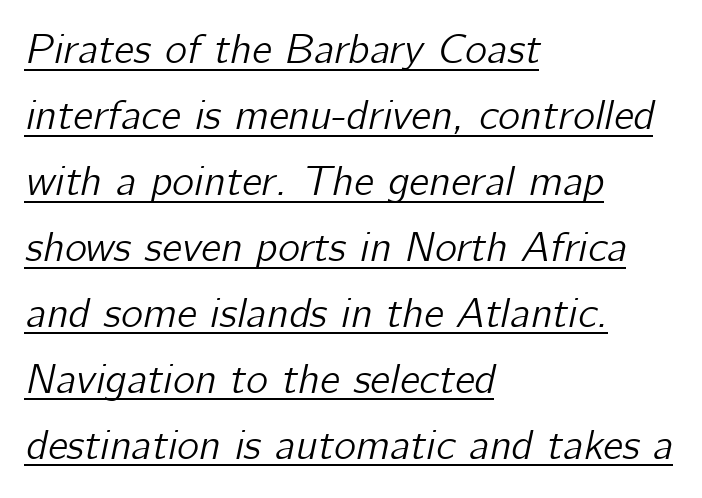
The face used here appears with an underline applied. The rendering uses natural spacing where letterforms have individual widths. The line texture is even and compact thanks to regular tracking. Typeset ragged right — the left edge is the straight one. Does the lettering tilt? It does — this is italic.
